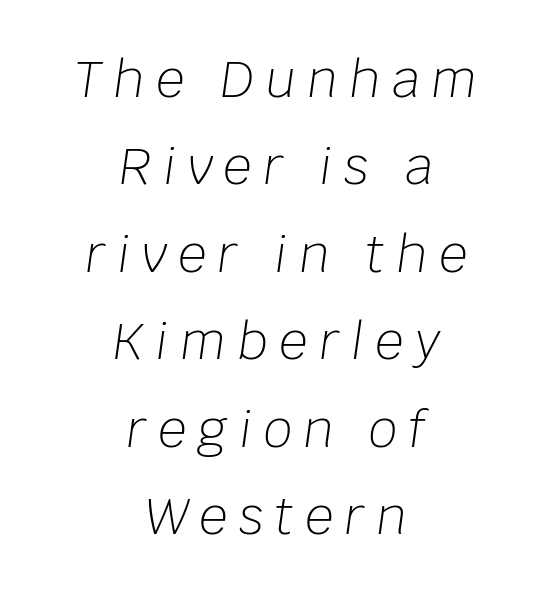
The image shows 50 px light type, italic (leaning right); set centered, line spacing 1.75x, unusually wide letter spacing (+0.23 em), not underlined; low stroke contrast and a large x-height.
